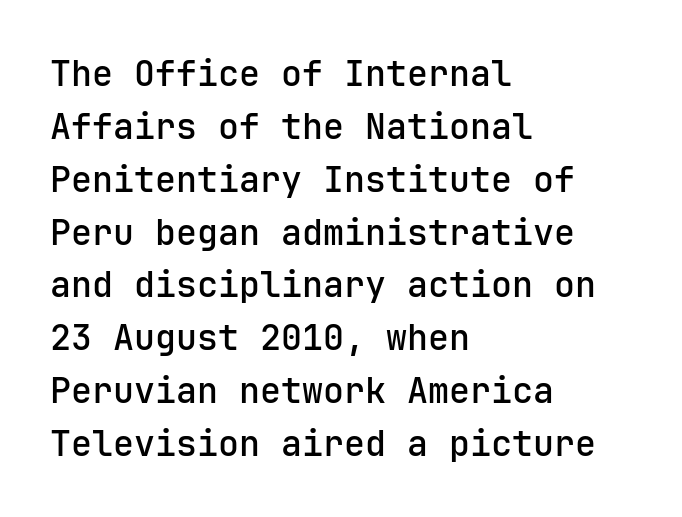
Q: Is the text bold? A: Semi-bold.
Q: Is the text italic (slanted)? A: No, it is upright.
Q: Is the typeface a serif or a sans-serif typeface? A: Sans-serif.
Q: Is the text underlined? A: No.
Q: How is the paragraph aligned? A: Left-aligned.
Q: Is the spacing between letters normal or unusually wide? A: Normal.
Q: Is the spacing between lines tight, normal or loose? A: Normal.
Q: Width (condensed, normal, or wide)? A: Normal.
Q: Stroke contrast? A: Low.
Q: x-height? A: Medium.
